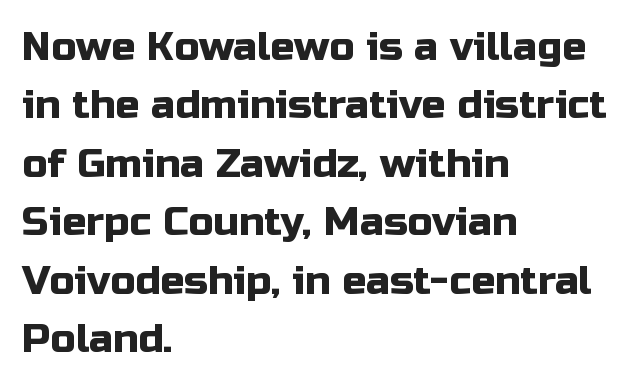
{"serif": "no", "italic": "no", "width": "normal", "stroke_contrast": "low", "x_height": "medium", "monospaced": "no", "underline": "no", "align": "left", "line_spacing": "normal", "line_spacing_ratio": 1.46, "letter_spacing": "normal", "letter_spacing_em": 0.0, "glyph_px": 40}
